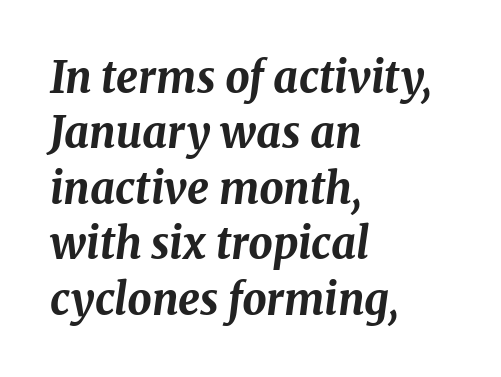
Q: Is the text bold? A: Yes.
Q: Is the text italic (slanted)? A: Yes, it leans right by about 8 degrees.
Q: Is the text underlined? A: No.
Q: How is the paragraph aligned? A: Left-aligned.
Q: Is the spacing between letters normal or unusually wide? A: Normal.
Q: Is the spacing between lines tight, normal or loose? A: Normal.
Q: Width (condensed, normal, or wide)? A: Normal.
Q: Stroke contrast? A: Medium.
Q: x-height? A: Medium.
Q: Monospaced? A: No.
